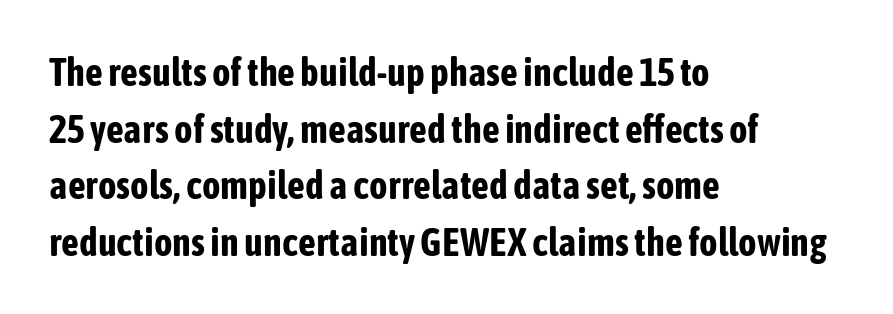
{"serif": "no", "italic": "no", "bold": "yes", "weight": "bold", "width": "condensed", "stroke_contrast": "low", "x_height": "medium", "monospaced": "no", "underline": "no", "align": "left", "line_spacing": "normal", "line_spacing_ratio": 1.45, "letter_spacing": "normal", "letter_spacing_em": 0.0, "glyph_px": 39}
